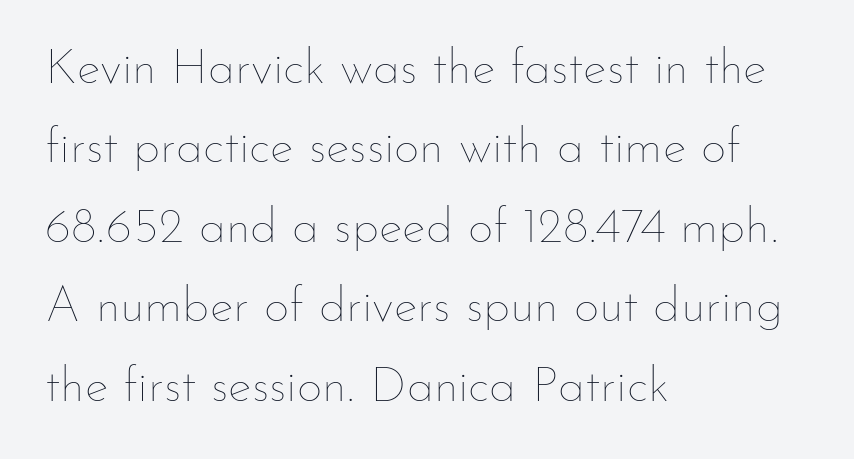
The image shows 50 px thin type, upright; set left-aligned, normal line spacing (1.59x), normal letter spacing, not underlined; low stroke contrast and a small x-height.
